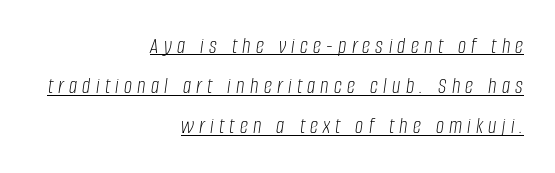
Q: Is the text bold? A: No.
Q: Is the text italic (slanted)? A: Yes, it leans right by about 8 degrees.
Q: Is the text underlined? A: Yes.
Q: How is the paragraph aligned? A: Right-aligned.
Q: Is the spacing between letters normal or unusually wide? A: Unusually wide.
